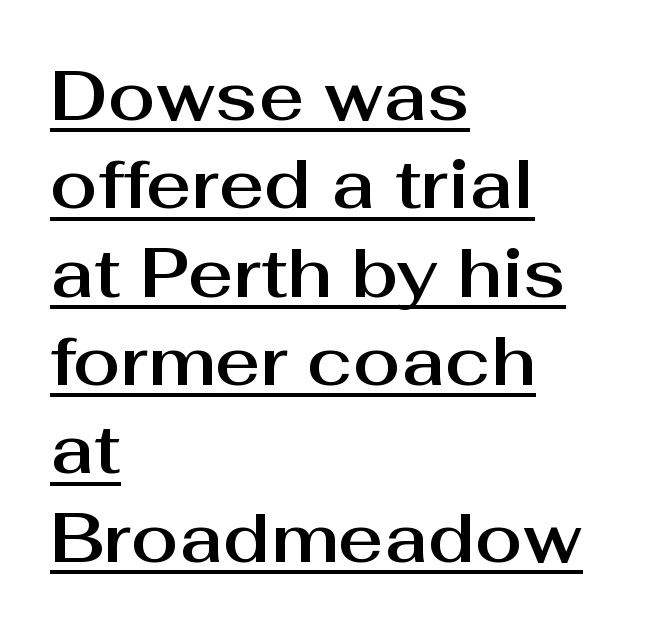
{"serif": "no", "italic": "no", "width": "normal", "stroke_contrast": "medium", "x_height": "medium", "monospaced": "no", "underline": "yes", "align": "left", "line_spacing": "normal", "line_spacing_ratio": 1.28, "letter_spacing": "normal", "letter_spacing_em": 0.0, "glyph_px": 69}
